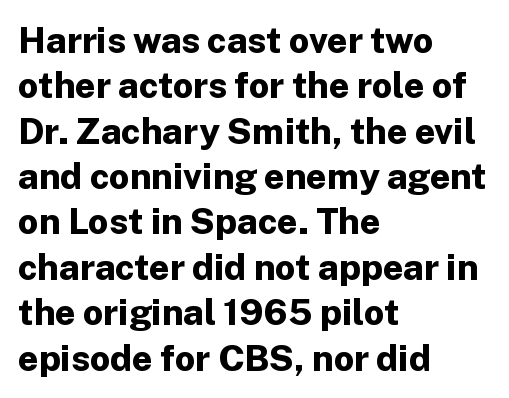
The image shows 36 px bold sans-serif type, upright; set left-aligned, normal line spacing (1.26x), normal letter spacing, not underlined; low stroke contrast and a medium x-height.
